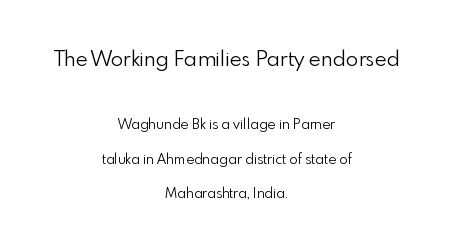
The letterforms sit at book weight or below. The passage is arranged like a title page — every line centered. Italic? Not at all — the glyphs are vertical. Caption: standard tracking, unaltered. You could fit nearly another row in the gap between these rows.
